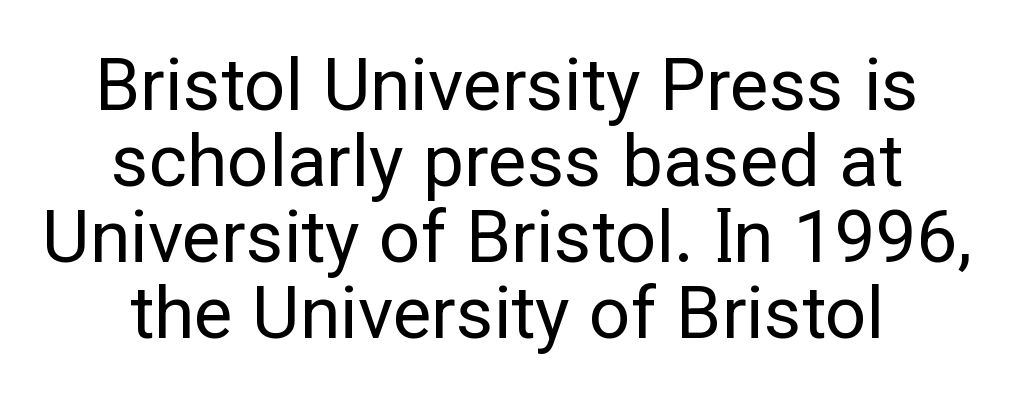
The typesetter chose a symmetrical, centered arrangement here. No letter is thick-stroked: the sample isn't bold. Is this a sans? Yes — the strokes have no serifs. The specimen omits any rule beneath the text block's lines. What stands out about the letter spacing? Nothing — it is the standard amount. Honestly, the rows look squashed on top of each other.
